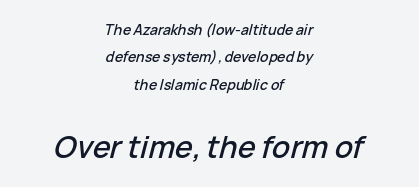
{"italic": "yes", "lean": "right", "slant_degrees": 15, "width": "normal", "stroke_contrast": "low", "x_height": "medium", "monospaced": "no", "underline": "no", "align": "center", "line_spacing": "loose", "line_spacing_ratio": 1.95, "letter_spacing": "normal", "letter_spacing_em": 0.0, "larger_block": "second", "size_ratio": 2.14, "glyph_px": 30}
